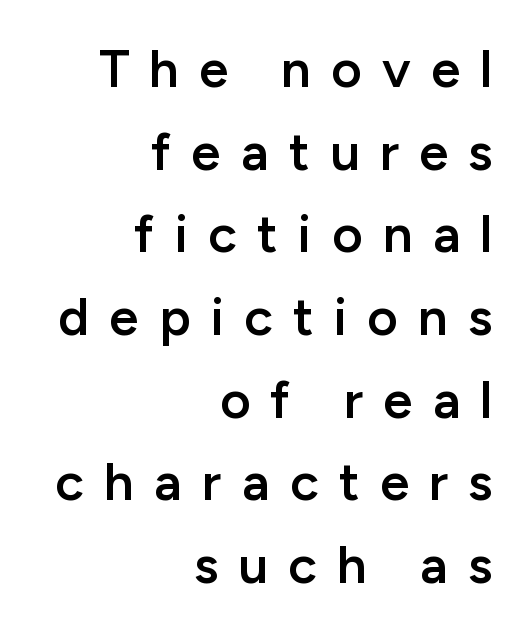
Q: Is the text bold? A: Semi-bold.
Q: Is the text italic (slanted)? A: No, it is upright.
Q: Is the typeface a serif or a sans-serif typeface? A: Sans-serif.
Q: Is the text underlined? A: No.
Q: How is the paragraph aligned? A: Right-aligned.
Q: Is the spacing between letters normal or unusually wide? A: Unusually wide.
Q: Is the spacing between lines tight, normal or loose? A: Normal.
Q: Width (condensed, normal, or wide)? A: Normal.
Q: Stroke contrast? A: Low.
Q: x-height? A: Medium.
Q: Monospaced? A: No.
